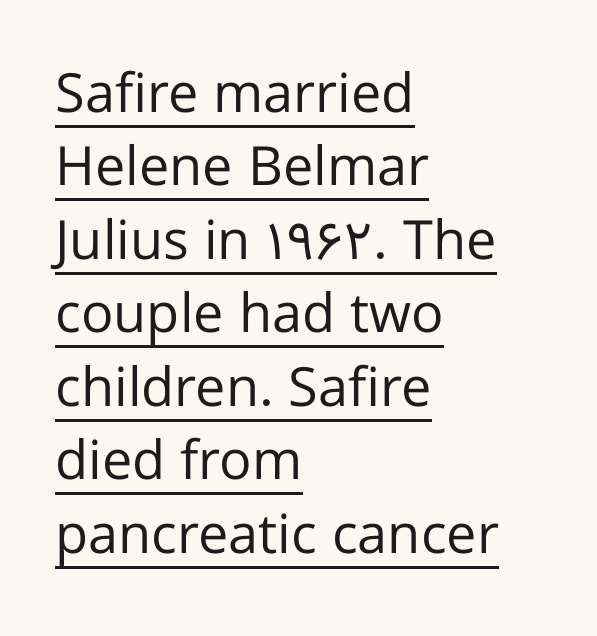
Q: Is the text bold? A: No.
Q: Is the text italic (slanted)? A: No, it is upright.
Q: Is the typeface a serif or a sans-serif typeface? A: Sans-serif.
Q: Is the text underlined? A: Yes.
Q: How is the paragraph aligned? A: Left-aligned.
Q: Is the spacing between letters normal or unusually wide? A: Normal.
Q: Is the spacing between lines tight, normal or loose? A: Normal.
Q: Width (condensed, normal, or wide)? A: Normal.
Q: Stroke contrast? A: Low.
Q: x-height? A: Medium.
Q: Monospaced? A: No.
